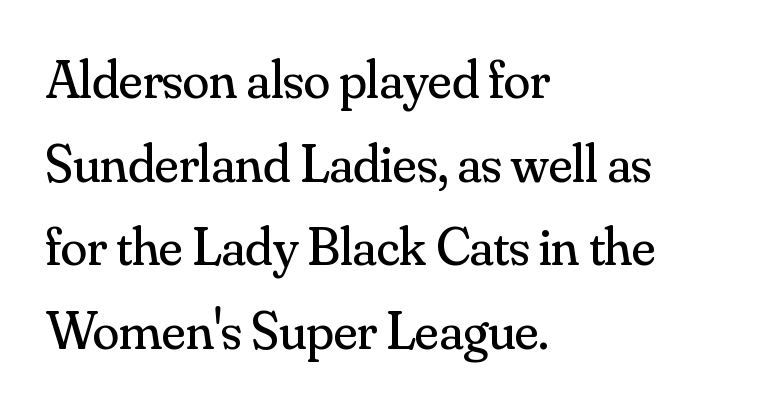
The image shows 54 px regular-weight serif type, upright; set left-aligned, normal line spacing (1.55x), normal letter spacing, not underlined; medium stroke contrast and a small x-height.
